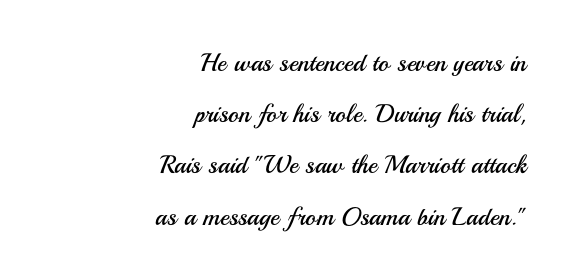
{"bold": "no", "underline": "no", "align": "right", "line_spacing": "loose", "line_spacing_ratio": 2.05, "letter_spacing": "normal", "letter_spacing_em": 0.0, "glyph_px": 25}
